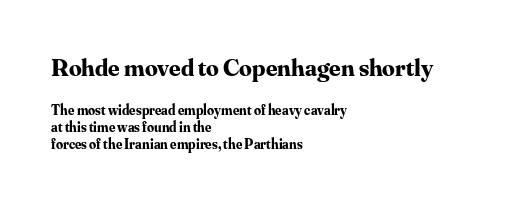
Typesetter's note: full bold, strokes at maximum text heaviness. What stands out about the letter spacing? Nothing — it is the standard amount. Where is the straight margin? On the left. Rule under the text: the space is simply empty. The more generous point size was reserved for the upper chunk. The font's upright variant was chosen for this text.
